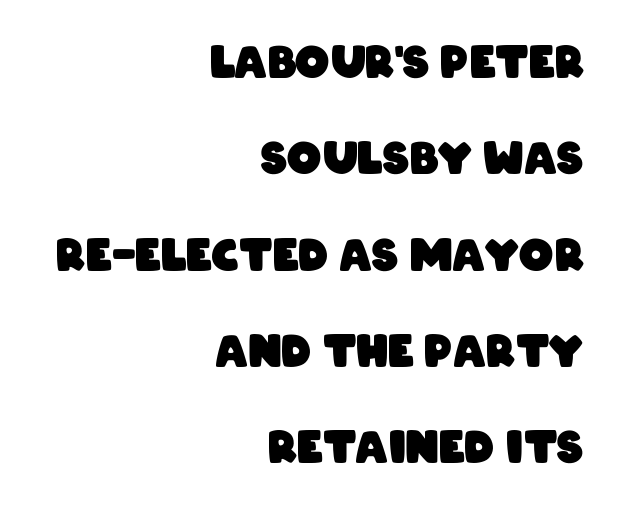
Q: Is the text bold? A: Yes.
Q: Is the typeface a serif or a sans-serif typeface? A: Sans-serif.
Q: Is the text underlined? A: No.
Q: How is the paragraph aligned? A: Right-aligned.
Q: Is the spacing between letters normal or unusually wide? A: Normal.
Q: Is the spacing between lines tight, normal or loose? A: Loose.
Q: Width (condensed, normal, or wide)? A: Condensed.
Q: Stroke contrast? A: Low.
Q: x-height? A: Large.
Q: Monospaced? A: No.
